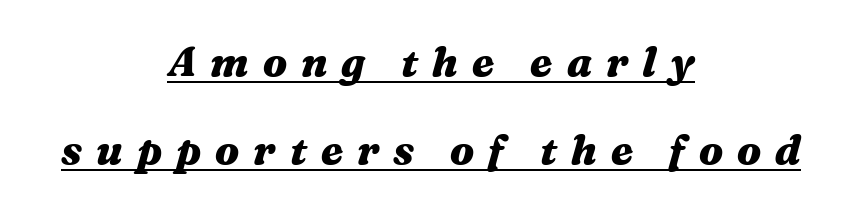
The image shows 41 px heavy, wide type, italic (leaning right); set centered, loose line spacing (2.15x), unusually wide letter spacing (+0.34 em), underlined; medium stroke contrast and a medium x-height.
